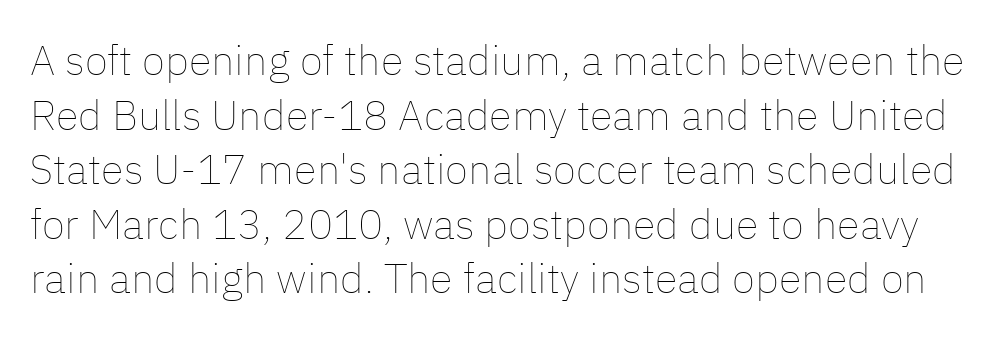
{"italic": "no", "bold": "no", "weight": "thin", "width": "normal", "stroke_contrast": "low", "x_height": "medium", "monospaced": "no", "underline": "no", "line_spacing": "normal", "line_spacing_ratio": 1.3, "letter_spacing": "normal", "letter_spacing_em": 0.0, "glyph_px": 42}
